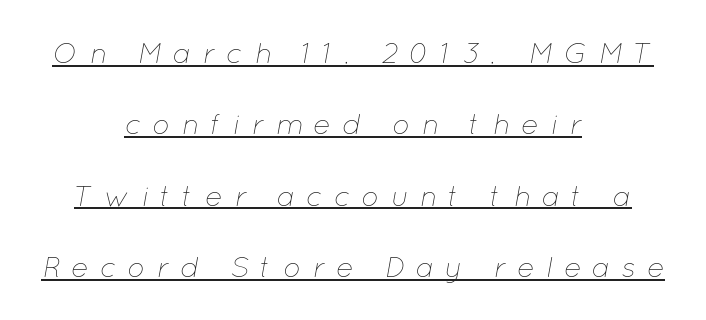
Q: Is the text bold? A: No.
Q: Is the text italic (slanted)? A: Yes, it leans right by about 12 degrees.
Q: Is the text underlined? A: Yes.
Q: How is the paragraph aligned? A: Centered.
Q: Is the spacing between letters normal or unusually wide? A: Unusually wide.
Q: Is the spacing between lines tight, normal or loose? A: Loose.
Q: Width (condensed, normal, or wide)? A: Normal.
Q: Stroke contrast? A: Low.
Q: x-height? A: Medium.
Q: Monospaced? A: No.
